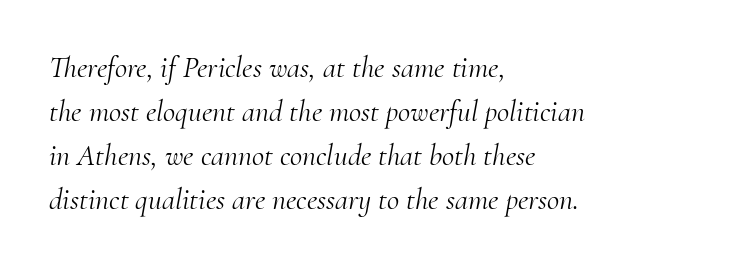
{"serif": "yes", "italic": "yes", "lean": "right", "slant_degrees": 10, "bold": "no", "weight": "light", "width": "normal", "stroke_contrast": "medium", "x_height": "small", "monospaced": "no", "underline": "no", "align": "left", "line_spacing": "normal", "line_spacing_ratio": 1.47, "letter_spacing": "normal", "letter_spacing_em": 0.0, "glyph_px": 30}
